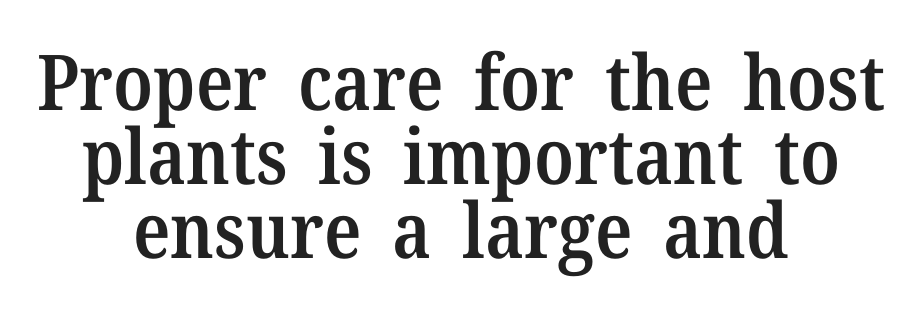
The image shows 77 px semibold serif type, upright; set centered, tight line spacing (0.96x), normal letter spacing, not underlined; medium stroke contrast and a medium x-height.
